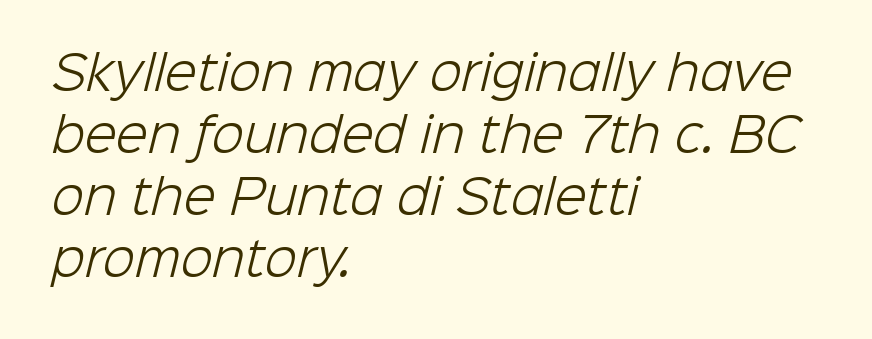
The image shows 47 px light sans-serif type; set left-aligned, normal line spacing (1.32x), normal letter spacing, not underlined; low stroke contrast and a medium x-height.
